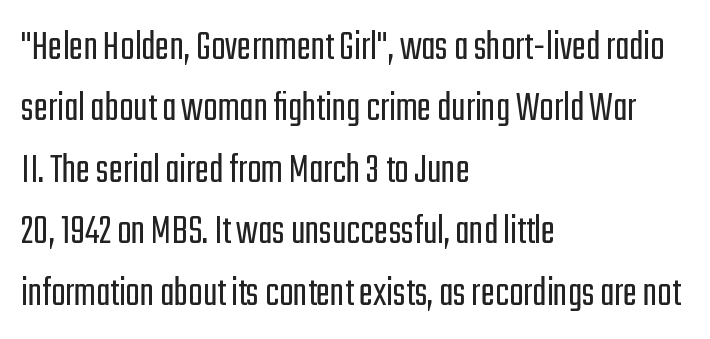
Q: Is the text bold? A: No.
Q: Is the text italic (slanted)? A: No, it is upright.
Q: Is the typeface a serif or a sans-serif typeface? A: Sans-serif.
Q: Is the text underlined? A: No.
Q: How is the paragraph aligned? A: Left-aligned.
Q: Is the spacing between letters normal or unusually wide? A: Normal.
Q: Is the spacing between lines tight, normal or loose? A: Normal.
Q: Width (condensed, normal, or wide)? A: Condensed.
Q: Stroke contrast? A: Low.
Q: x-height? A: Medium.
Q: Monospaced? A: No.
